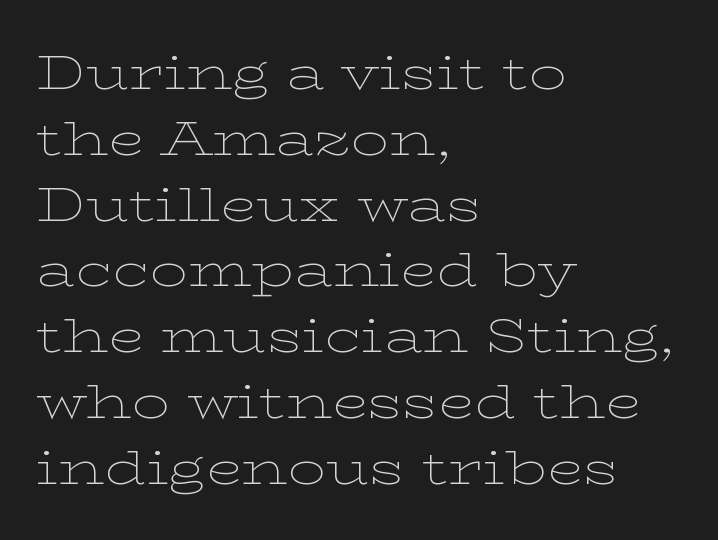
{"serif": "yes", "italic": "no", "bold": "no", "weight": "thin", "width": "wide", "stroke_contrast": "low", "x_height": "medium", "monospaced": "no", "underline": "no", "align": "left", "line_spacing": "normal", "line_spacing_ratio": 1.4, "letter_spacing": "normal", "letter_spacing_em": 0.0, "glyph_px": 47}
